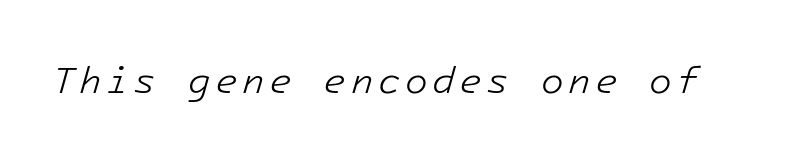
The words here are not underlined. Each stroke keeps to a modest, everyday thickness or less. A typesetter would mark this as italic.
